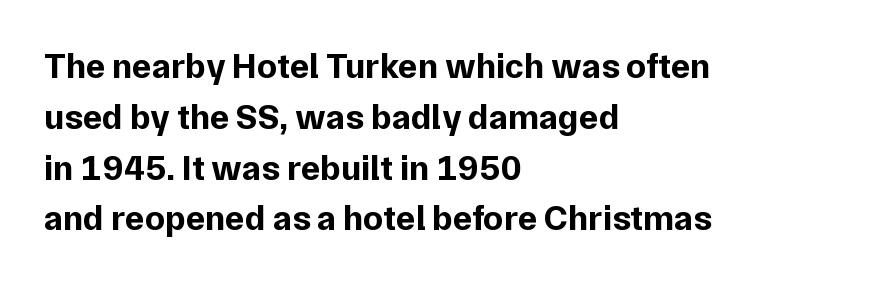
The image shows 36 px bold sans-serif type, upright; set left-aligned, normal line spacing (1.41x), normal letter spacing, not underlined; low stroke contrast and a medium x-height.
